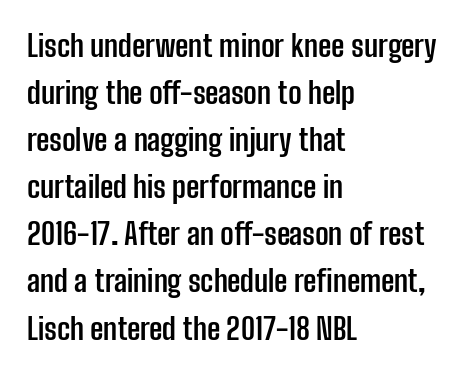
Q: Is the text bold? A: Yes.
Q: Is the text italic (slanted)? A: No, it is upright.
Q: Is the typeface a serif or a sans-serif typeface? A: Sans-serif.
Q: Is the text underlined? A: No.
Q: How is the paragraph aligned? A: Left-aligned.
Q: Is the spacing between letters normal or unusually wide? A: Normal.
Q: Is the spacing between lines tight, normal or loose? A: Normal.
Q: Width (condensed, normal, or wide)? A: Condensed.
Q: Stroke contrast? A: Low.
Q: x-height? A: Medium.
Q: Monospaced? A: No.
